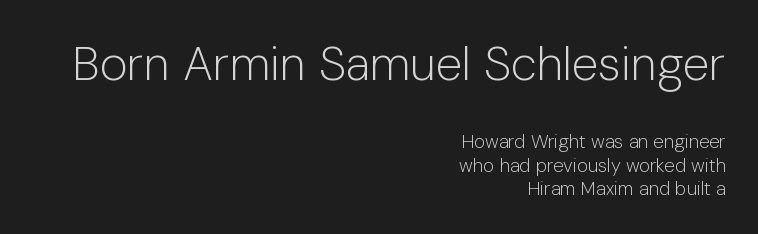
Q: Is the text bold? A: No.
Q: Is the text italic (slanted)? A: No, it is upright.
Q: Is the typeface a serif or a sans-serif typeface? A: Sans-serif.
Q: Is the text underlined? A: No.
Q: How is the paragraph aligned? A: Right-aligned.
Q: Is the spacing between letters normal or unusually wide? A: Normal.
Q: Which block of text is set in a larger size, the first (top) or the second (bottom)? A: The first (top) one.
Q: Width (condensed, normal, or wide)? A: Normal.
Q: Stroke contrast? A: Low.
Q: x-height? A: Medium.
Q: Monospaced? A: No.
